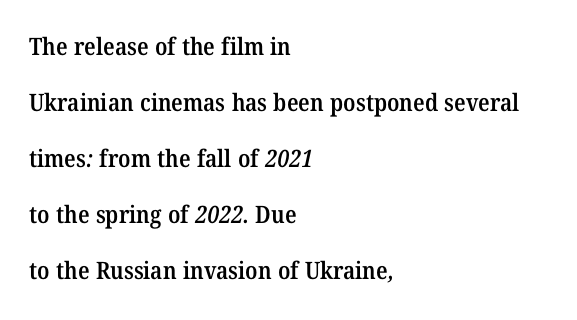
The line-height multiplier appears high, well above default. The letterforms sit shoulder to shoulder at normal distance. Any mark beneath the type? The region is blank. Left-aligned paragraph, ragged on the right. Stroke thickness is moderately raised; the sample reads as semibold.
